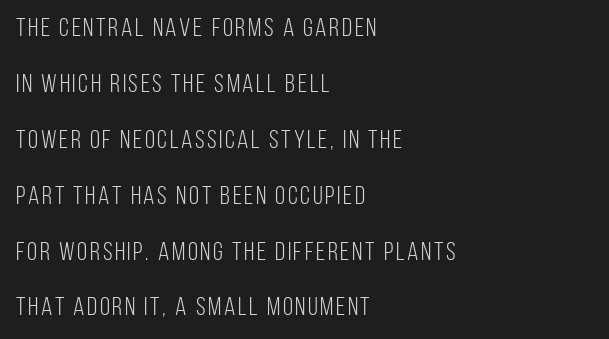
Q: Is the text bold? A: No.
Q: Is the text italic (slanted)? A: No, it is upright.
Q: Is the text underlined? A: No.
Q: How is the paragraph aligned? A: Left-aligned.
Q: Is the spacing between lines tight, normal or loose? A: Loose.
